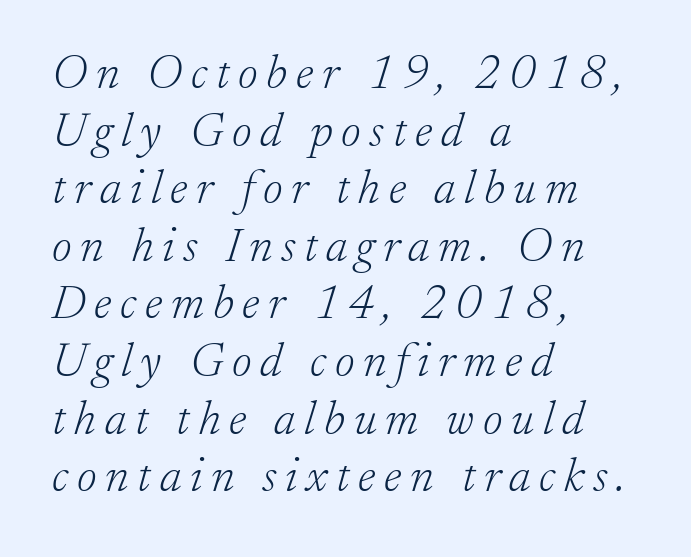
The image shows 48 px light serif type, italic (leaning right); set left-aligned, line spacing 1.2x, not underlined; low stroke contrast and a small x-height.
